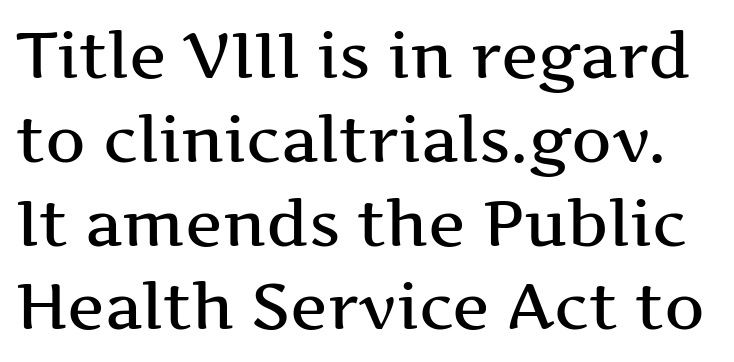
Q: Is the text italic (slanted)? A: No, it is upright.
Q: Is the typeface a serif or a sans-serif typeface? A: Serif.
Q: Is the text underlined? A: No.
Q: Is the spacing between letters normal or unusually wide? A: Normal.
Q: Is the spacing between lines tight, normal or loose? A: Normal.
Q: Width (condensed, normal, or wide)? A: Wide.
Q: Stroke contrast? A: Medium.
Q: x-height? A: Medium.
Q: Monospaced? A: No.
